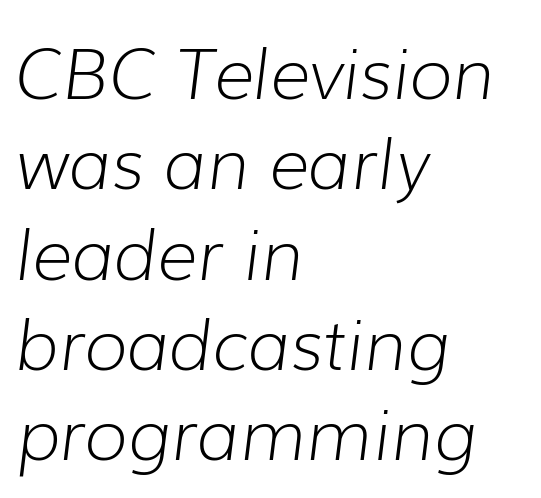
The image shows 70 px light type, italic (leaning right); set left-aligned, normal line spacing (1.29x), normal letter spacing, not underlined; low stroke contrast and a medium x-height.
